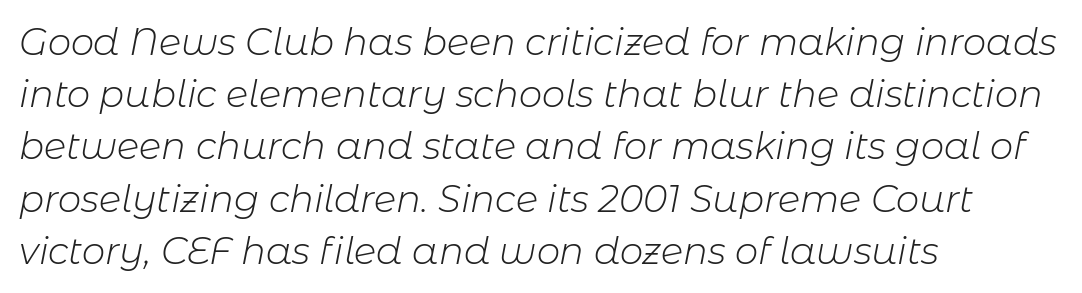
{"italic": "yes", "lean": "right", "slant_degrees": 11, "bold": "no", "weight": "light", "width": "normal", "stroke_contrast": "low", "x_height": "medium", "monospaced": "no", "underline": "no", "align": "left", "line_spacing": "normal", "line_spacing_ratio": 1.41, "letter_spacing": "normal", "letter_spacing_em": 0.0, "glyph_px": 37}
